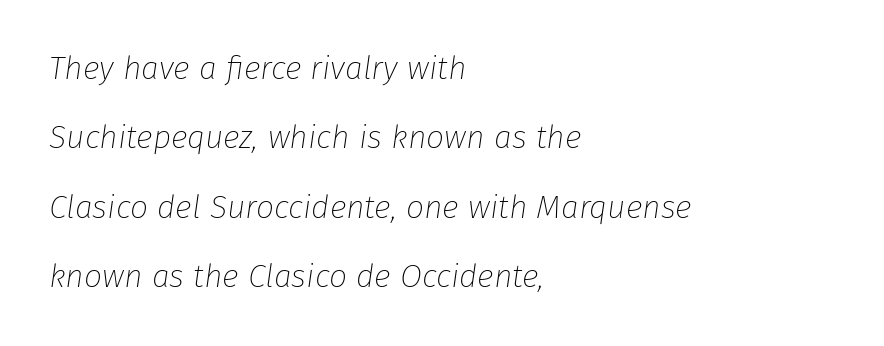
Inter-character spacing is left at the font's built-in metrics. Style check: oblique. These glyphs show unthickened strokes, regular width or finer. Note the varied advance widths — an 'i' is clearly narrower than an 'm'. If you drew a ruler down the left edge, every line would touch it.
